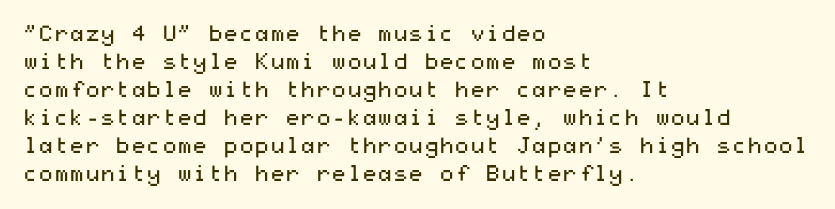
The image shows 22 px text type, upright; set left-aligned, normal line spacing (1.27x), normal letter spacing, not underlined.
